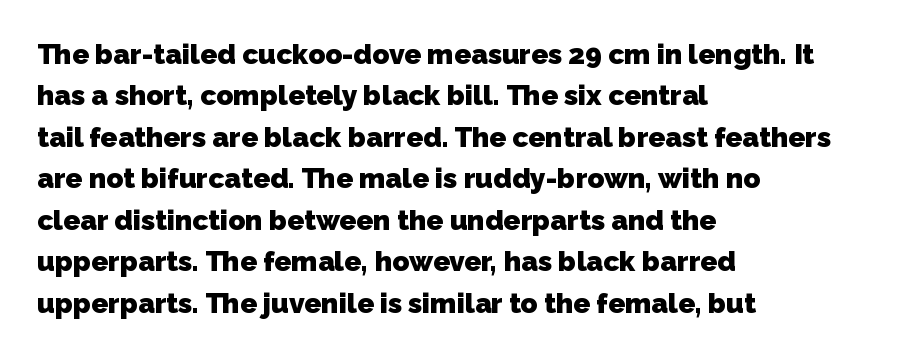
The image shows 28 px heavy sans-serif type; set left-aligned, normal line spacing (1.48x), normal letter spacing, not underlined; low stroke contrast and a medium x-height.
